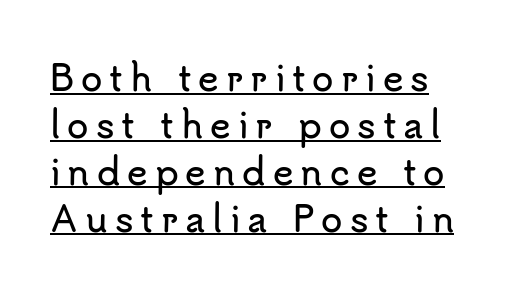
The image shows 35 px sans-serif type, upright; set normal line spacing (1.34x), unusually wide letter spacing (+0.2 em), underlined; low stroke contrast and a small x-height.
